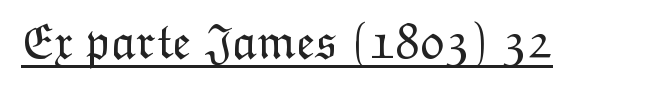
The type sits square on the baseline with zero lean. What stands out about the letter spacing? Nothing — it is the standard amount. Notice how a bar underscores the lettering throughout. The passage shown is typed in a proportional face where columns would drift.
